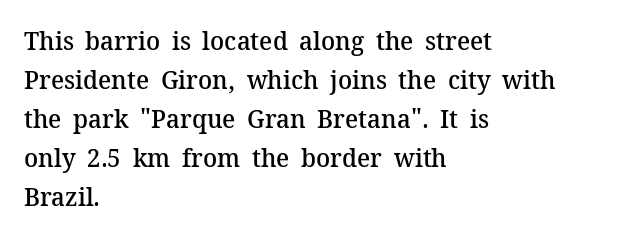
Q: Is the text bold? A: Semi-bold.
Q: Is the text italic (slanted)? A: No, it is upright.
Q: Is the text underlined? A: No.
Q: How is the paragraph aligned? A: Left-aligned.
Q: Is the spacing between letters normal or unusually wide? A: Normal.
Q: Is the spacing between lines tight, normal or loose? A: Normal.
